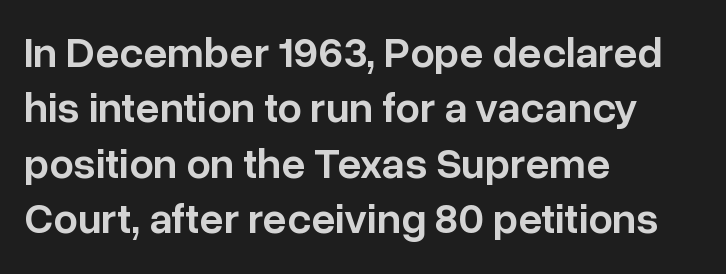
Descenders are the only things crossing below the line. Regular leading. This sample uses an upright cut, with every glyph sitting square on the baseline. The rendering anchors every line to the left-hand side. The glyphs in this specimen are sans serif. I'd describe the lettering as semibold — firm but not a full bold.
